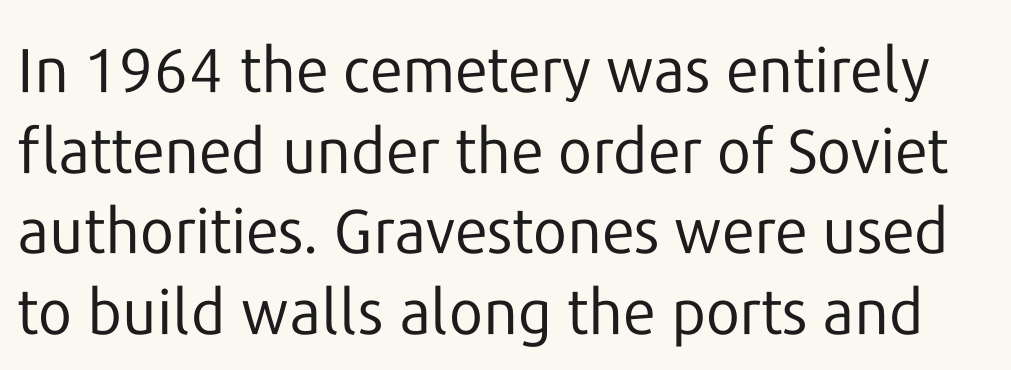
The image shows 62 px regular-weight sans-serif type, upright; set normal line spacing (1.3x), normal letter spacing, not underlined; low stroke contrast and a medium x-height.
